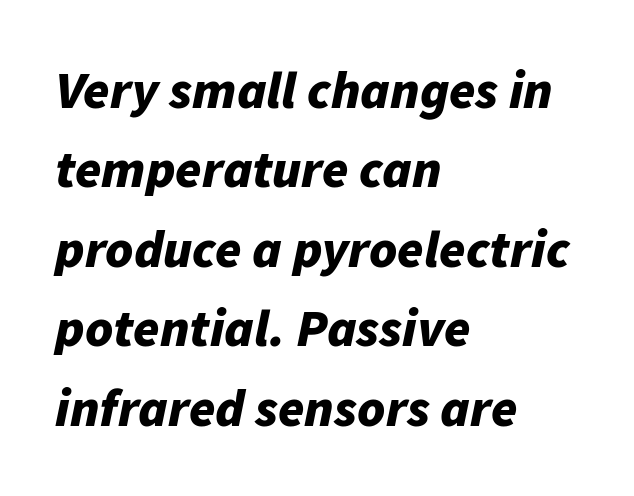
No word sits above an underline. The passage shown is emphatically bold. The whole block is typeset with a tilt. Default kerning and tracking; the words read as compact shapes.
